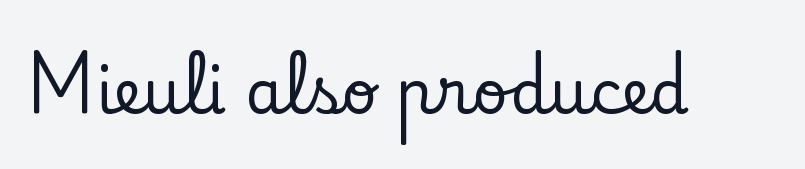
{"italic": "no", "width": "normal", "stroke_contrast": "low", "x_height": "small", "monospaced": "no", "underline": "no", "letter_spacing": "normal", "letter_spacing_em": 0.0, "glyph_px": 61}
